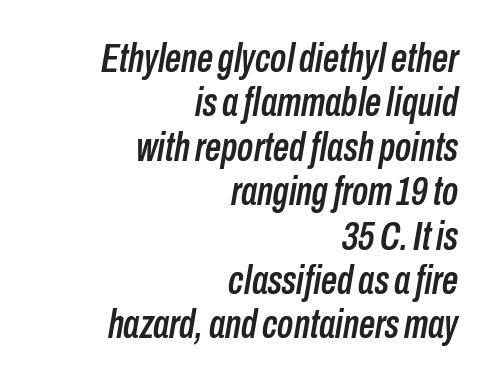
{"italic": "yes", "lean": "right", "slant_degrees": 10, "width": "condensed", "stroke_contrast": "low", "x_height": "medium", "monospaced": "no", "underline": "no", "align": "right", "line_spacing": "tight", "line_spacing_ratio": 1.11, "letter_spacing": "normal", "letter_spacing_em": 0.0, "glyph_px": 40}
